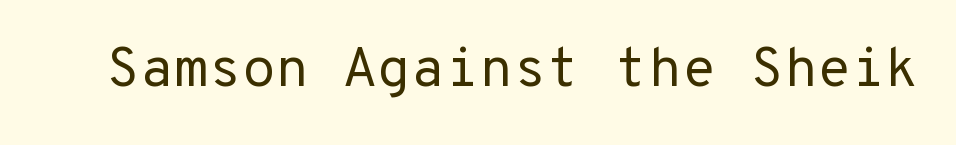
{"serif": "no", "italic": "no", "bold": "no", "weight": "regular", "width": "normal", "stroke_contrast": "low", "x_height": "medium", "monospaced": "yes", "underline": "no", "letter_spacing": "normal", "letter_spacing_em": 0.0, "glyph_px": 55}
